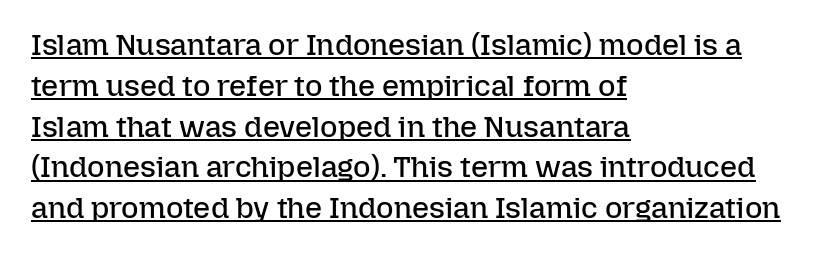
Q: Is the text bold? A: No.
Q: Is the text italic (slanted)? A: No, it is upright.
Q: Is the text underlined? A: Yes.
Q: How is the paragraph aligned? A: Left-aligned.
Q: Is the spacing between letters normal or unusually wide? A: Normal.
Q: Is the spacing between lines tight, normal or loose? A: Normal.
Q: Width (condensed, normal, or wide)? A: Normal.
Q: Stroke contrast? A: Low.
Q: x-height? A: Medium.
Q: Monospaced? A: No.
